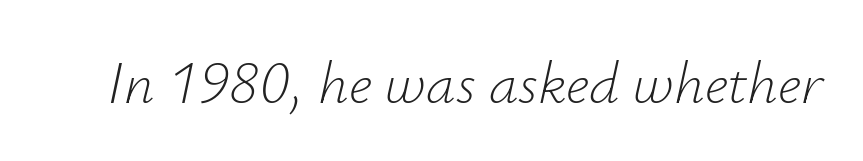
The image shows 59 px light type, italic (leaning right); set normal letter spacing, not underlined; low stroke contrast and a small x-height.
